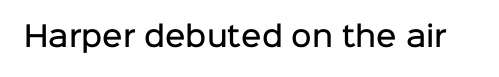
{"serif": "no", "italic": "no", "bold": "semi", "weight": "semibold", "width": "normal", "stroke_contrast": "low", "x_height": "medium", "monospaced": "no", "underline": "no", "letter_spacing": "normal", "letter_spacing_em": 0.0, "glyph_px": 28}
